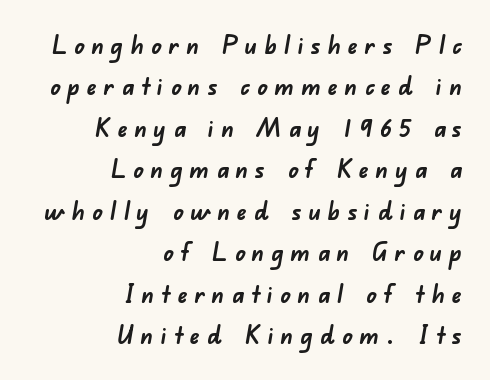
Q: Is the text bold? A: Yes.
Q: Is the text underlined? A: No.
Q: How is the paragraph aligned? A: Right-aligned.
Q: Is the spacing between letters normal or unusually wide? A: Unusually wide.
Q: Is the spacing between lines tight, normal or loose? A: Normal.
